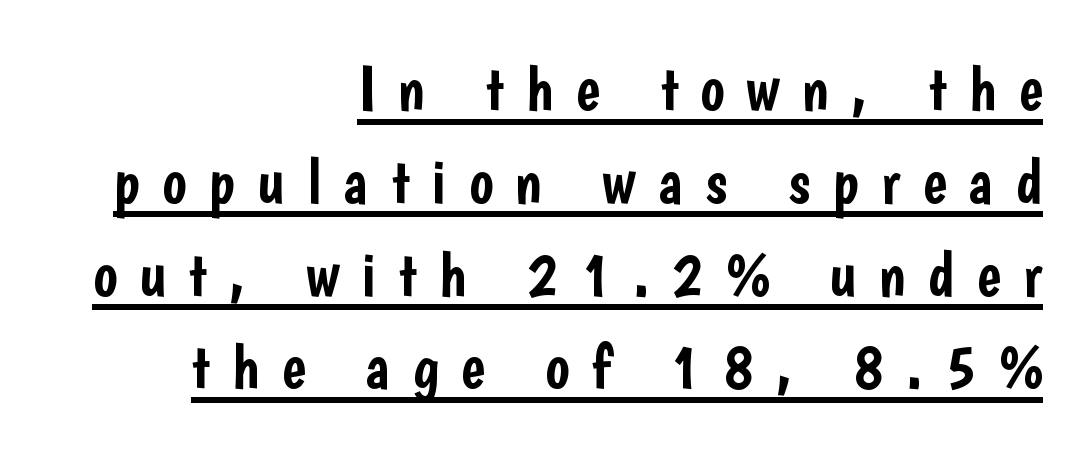
Q: Is the text italic (slanted)? A: No, it is upright.
Q: Is the typeface a serif or a sans-serif typeface? A: Sans-serif.
Q: Is the text underlined? A: Yes.
Q: How is the paragraph aligned? A: Right-aligned.
Q: Is the spacing between letters normal or unusually wide? A: Unusually wide.
Q: Is the spacing between lines tight, normal or loose? A: Normal.
Q: Width (condensed, normal, or wide)? A: Condensed.
Q: Stroke contrast? A: Low.
Q: x-height? A: Medium.
Q: Monospaced? A: No.
